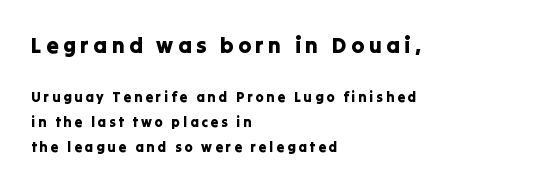
Q: Is the text italic (slanted)? A: No, it is upright.
Q: Is the text underlined? A: No.
Q: How is the paragraph aligned? A: Left-aligned.
Q: Is the spacing between letters normal or unusually wide? A: Unusually wide.
Q: Which block of text is set in a larger size, the first (top) or the second (bottom)? A: The first (top) one.
